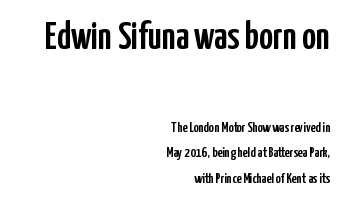
The image shows 38 px condensed sans-serif type, upright; set right-aligned, line spacing 1.82x, normal letter spacing, not underlined; the first (top) block is 2.71x larger; low stroke contrast and a medium x-height.
